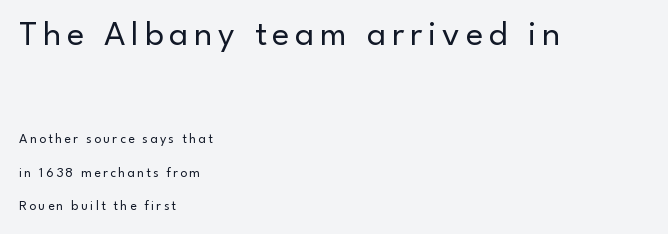
Q: Is the text bold? A: No.
Q: Is the text italic (slanted)? A: No, it is upright.
Q: Is the typeface a serif or a sans-serif typeface? A: Sans-serif.
Q: Is the text underlined? A: No.
Q: How is the paragraph aligned? A: Left-aligned.
Q: Is the spacing between lines tight, normal or loose? A: Loose.
Q: Which block of text is set in a larger size, the first (top) or the second (bottom)? A: The first (top) one.
Q: Width (condensed, normal, or wide)? A: Normal.
Q: Stroke contrast? A: Low.
Q: x-height? A: Small.
Q: Monospaced? A: No.
